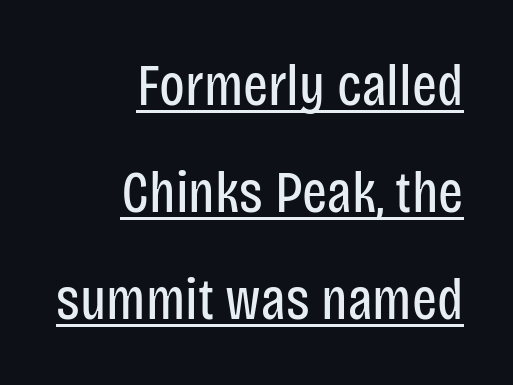
The image shows 59 px regular-weight, condensed sans-serif type, upright; set right-aligned, line spacing 1.81x, normal letter spacing, underlined; low stroke contrast and a large x-height.
